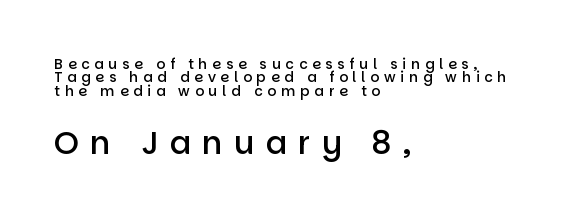
The image shows 32 px semibold sans-serif type, upright; set left-aligned, tight line spacing (0.96x), unusually wide letter spacing (+0.34 em), not underlined; the second (bottom) block is 2.29x larger; low stroke contrast and a large x-height.
